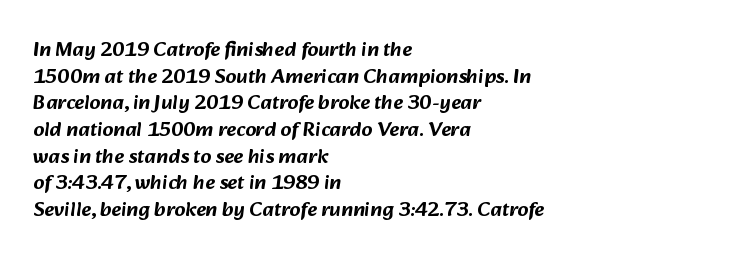
Q: Is the text underlined? A: No.
Q: How is the paragraph aligned? A: Left-aligned.
Q: Is the spacing between letters normal or unusually wide? A: Normal.
Q: Is the spacing between lines tight, normal or loose? A: Normal.
